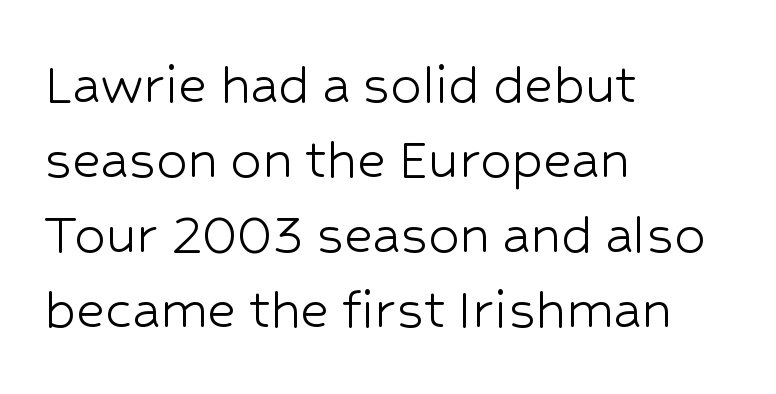
Q: Is the text bold? A: No.
Q: Is the text italic (slanted)? A: No, it is upright.
Q: Is the typeface a serif or a sans-serif typeface? A: Sans-serif.
Q: Is the text underlined? A: No.
Q: How is the paragraph aligned? A: Left-aligned.
Q: Is the spacing between letters normal or unusually wide? A: Normal.
Q: Width (condensed, normal, or wide)? A: Normal.
Q: Stroke contrast? A: Low.
Q: x-height? A: Medium.
Q: Monospaced? A: No.
